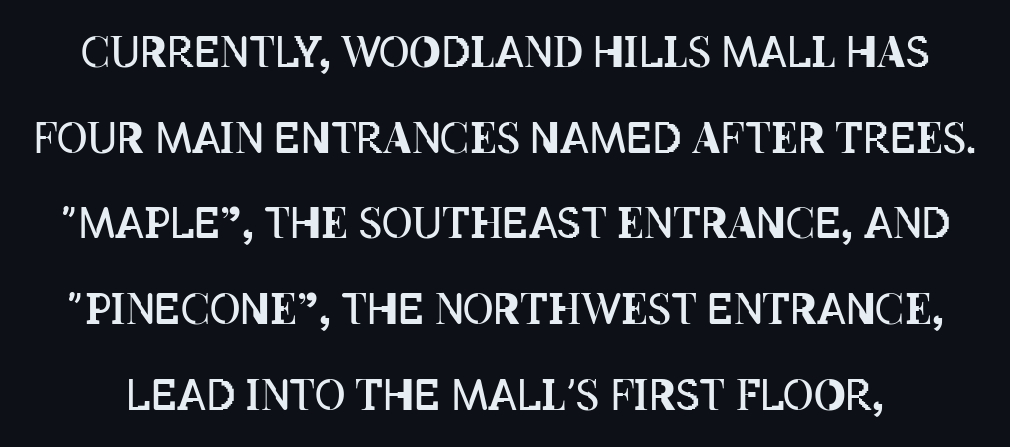
{"italic": "no", "bold": "no", "weight": "regular", "width": "condensed", "stroke_contrast": "low", "x_height": "large", "monospaced": "no", "underline": "no", "line_spacing": "loose", "line_spacing_ratio": 2.04, "letter_spacing": "normal", "letter_spacing_em": 0.0, "glyph_px": 42}
